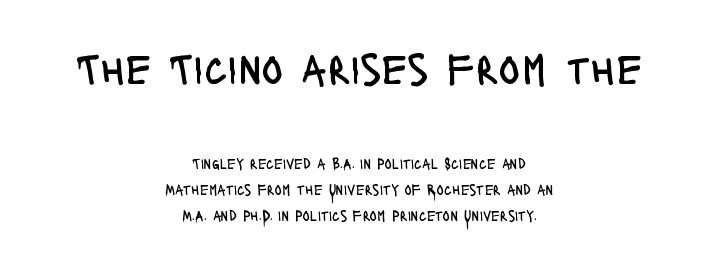
Q: Is the text bold? A: No.
Q: Is the text italic (slanted)? A: No, it is upright.
Q: Is the typeface a serif or a sans-serif typeface? A: Sans-serif.
Q: Is the text underlined? A: No.
Q: How is the paragraph aligned? A: Centered.
Q: Is the spacing between letters normal or unusually wide? A: Normal.
Q: Which block of text is set in a larger size, the first (top) or the second (bottom)? A: The first (top) one.
Q: Width (condensed, normal, or wide)? A: Condensed.
Q: Stroke contrast? A: Low.
Q: x-height? A: Large.
Q: Monospaced? A: No.
